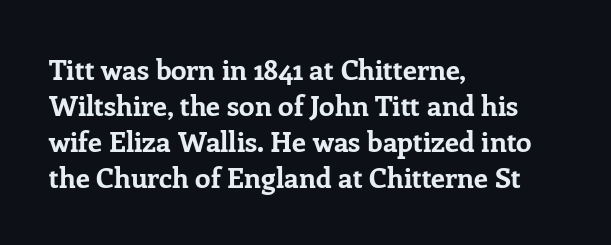
Q: Is the text bold? A: Yes.
Q: Is the text italic (slanted)? A: No, it is upright.
Q: Is the typeface a serif or a sans-serif typeface? A: Serif.
Q: Is the text underlined? A: No.
Q: How is the paragraph aligned? A: Left-aligned.
Q: Is the spacing between letters normal or unusually wide? A: Normal.
Q: Is the spacing between lines tight, normal or loose? A: Normal.
Q: Width (condensed, normal, or wide)? A: Normal.
Q: Stroke contrast? A: Low.
Q: x-height? A: Medium.
Q: Monospaced? A: No.
